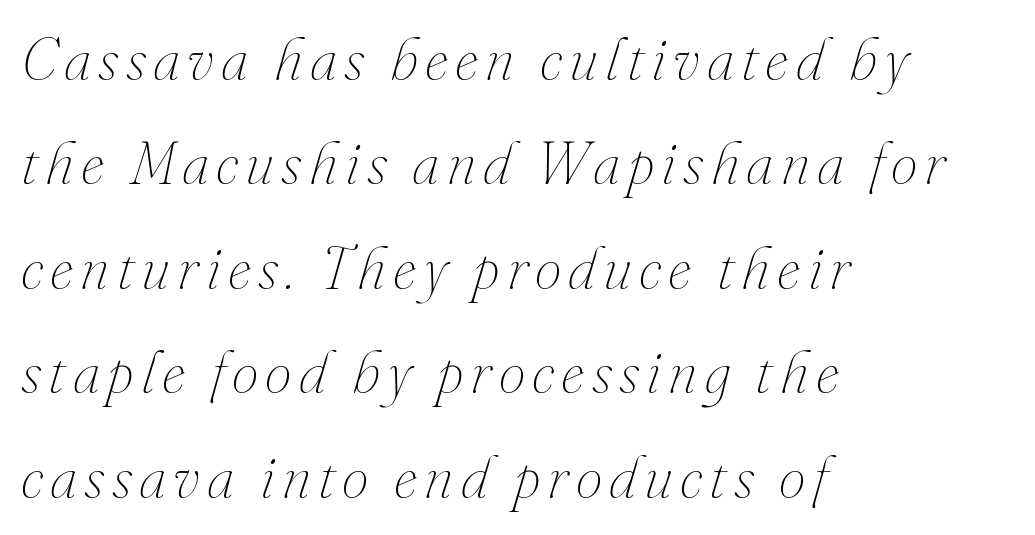
The image shows 60 px thin type, italic (leaning right); set left-aligned, line spacing 1.74x, not underlined; medium stroke contrast and a small x-height.
